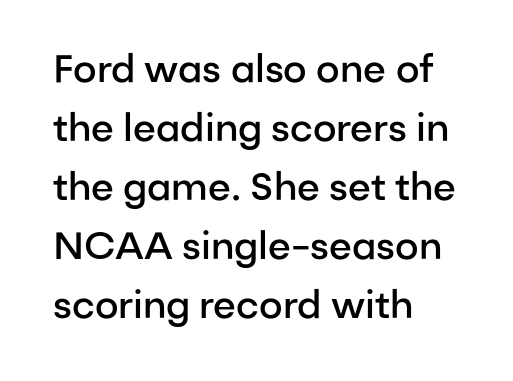
Q: Is the text bold? A: Semi-bold.
Q: Is the text italic (slanted)? A: No, it is upright.
Q: Is the typeface a serif or a sans-serif typeface? A: Sans-serif.
Q: Is the text underlined? A: No.
Q: How is the paragraph aligned? A: Left-aligned.
Q: Is the spacing between letters normal or unusually wide? A: Normal.
Q: Is the spacing between lines tight, normal or loose? A: Normal.
Q: Width (condensed, normal, or wide)? A: Normal.
Q: Stroke contrast? A: Low.
Q: x-height? A: Medium.
Q: Monospaced? A: No.
